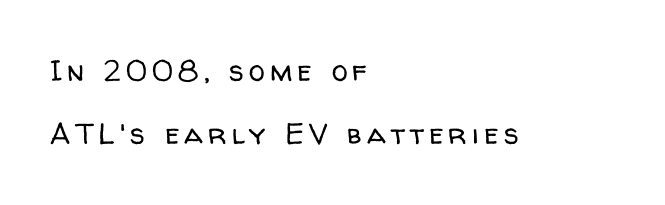
The face used here is a sans, in the tradition of grotesques and geometrics. Honestly, there is no underline to notice here at all. The letters stand straight up with perfectly vertical stems. The space between consecutive lines is lavish.
